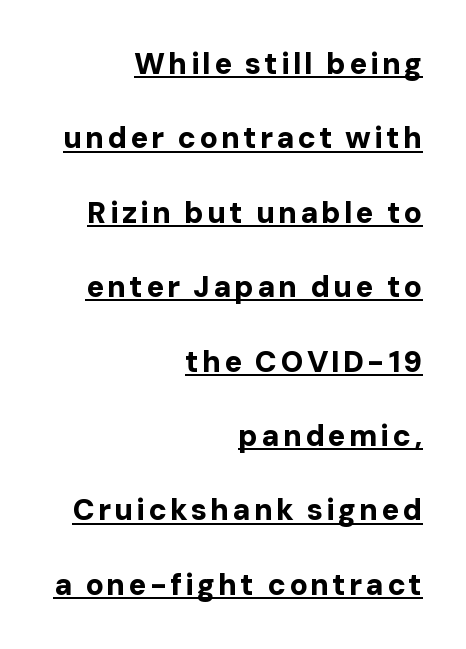
{"serif": "no", "italic": "no", "bold": "yes", "weight": "bold", "width": "normal", "stroke_contrast": "low", "x_height": "medium", "monospaced": "no", "underline": "yes", "align": "right", "line_spacing": "loose", "line_spacing_ratio": 2.48, "glyph_px": 30}
